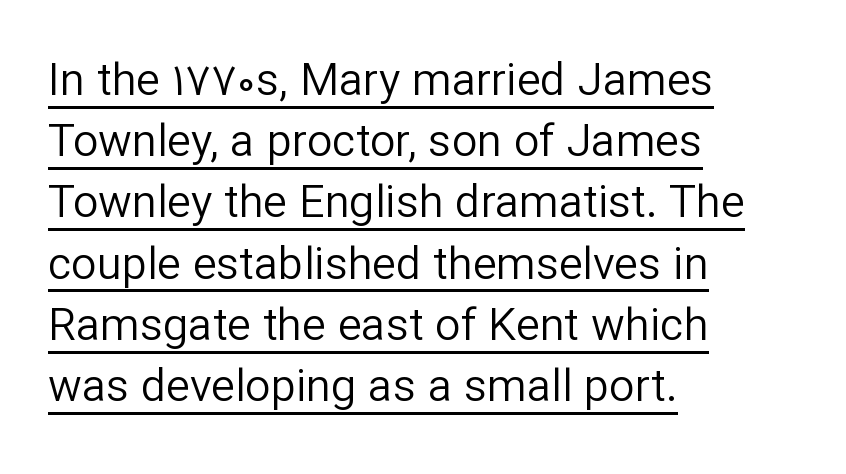
{"serif": "no", "italic": "no", "bold": "no", "weight": "regular", "width": "normal", "stroke_contrast": "low", "x_height": "medium", "monospaced": "no", "underline": "yes", "align": "left", "line_spacing": "normal", "line_spacing_ratio": 1.36, "letter_spacing": "normal", "letter_spacing_em": 0.0, "glyph_px": 45}
